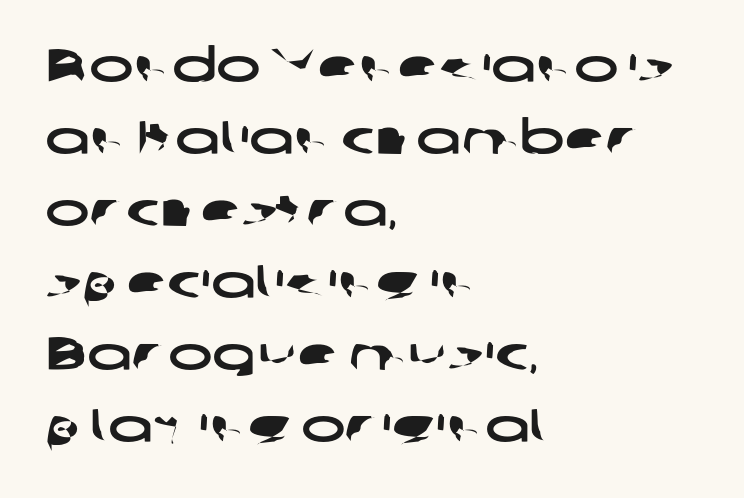
{"serif": "no", "width": "wide", "stroke_contrast": "low", "x_height": "medium", "monospaced": "no", "underline": "no", "align": "left", "line_spacing": "normal", "line_spacing_ratio": 1.53, "letter_spacing": "normal", "letter_spacing_em": 0.0, "glyph_px": 47}
